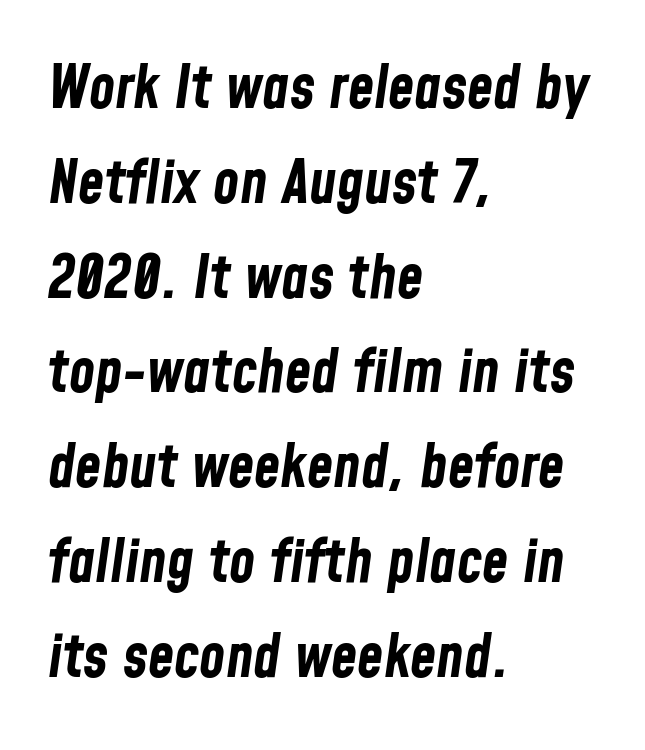
Q: Is the text bold? A: Yes.
Q: Is the text italic (slanted)? A: Yes, it leans right by about 8 degrees.
Q: Is the text underlined? A: No.
Q: How is the paragraph aligned? A: Left-aligned.
Q: Is the spacing between letters normal or unusually wide? A: Normal.
Q: Is the spacing between lines tight, normal or loose? A: Normal.
Q: Width (condensed, normal, or wide)? A: Condensed.
Q: Stroke contrast? A: Low.
Q: x-height? A: Medium.
Q: Monospaced? A: No.
